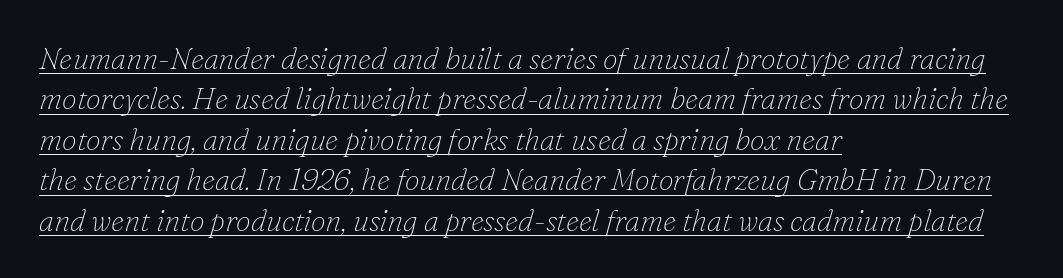
Q: Is the text bold? A: No.
Q: Is the text italic (slanted)? A: Yes, it leans right by about 16 degrees.
Q: Is the typeface a serif or a sans-serif typeface? A: Serif.
Q: Is the text underlined? A: Yes.
Q: How is the paragraph aligned? A: Left-aligned.
Q: Is the spacing between letters normal or unusually wide? A: Normal.
Q: Is the spacing between lines tight, normal or loose? A: Normal.
Q: Width (condensed, normal, or wide)? A: Normal.
Q: Stroke contrast? A: Low.
Q: x-height? A: Small.
Q: Monospaced? A: No.
